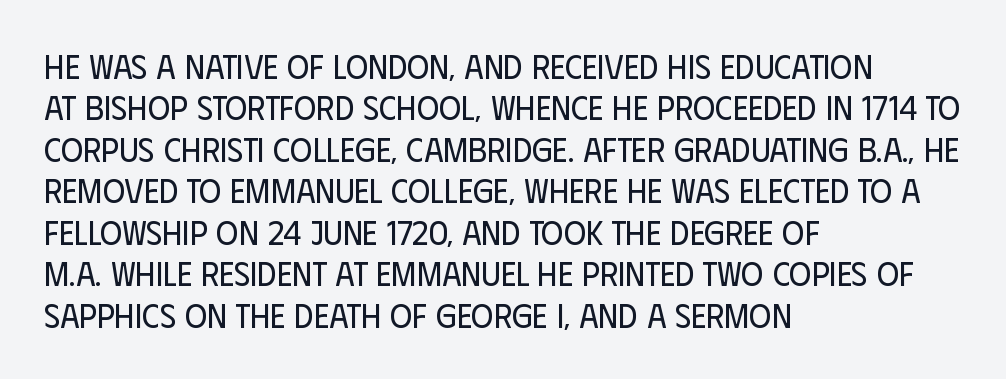
The image shows 34 px regular-weight, condensed sans-serif type, upright; set left-aligned, line spacing 1.22x, normal letter spacing, not underlined; low stroke contrast and a large x-height.
